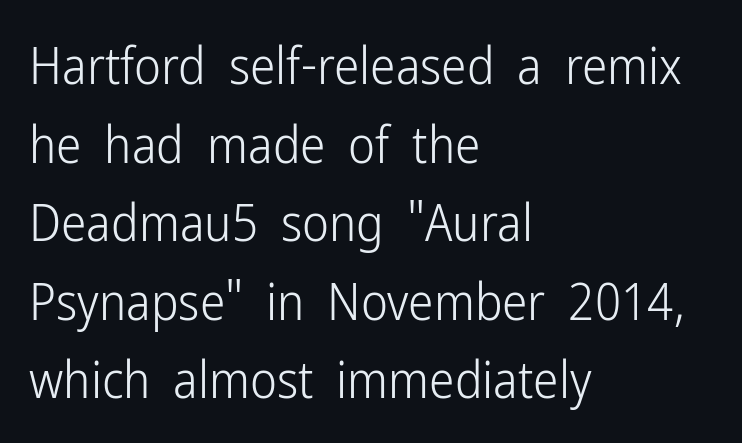
{"serif": "no", "italic": "no", "bold": "no", "weight": "light", "width": "condensed", "stroke_contrast": "low", "x_height": "medium", "monospaced": "no", "underline": "no", "align": "left", "line_spacing": "normal", "line_spacing_ratio": 1.54, "letter_spacing": "normal", "letter_spacing_em": 0.0, "glyph_px": 51}
